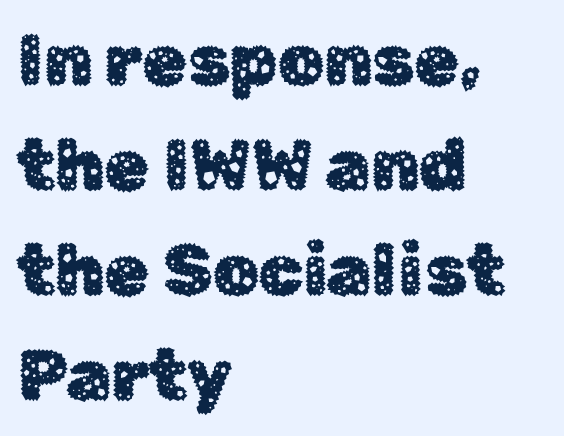
{"serif": "no", "italic": "no", "width": "normal", "stroke_contrast": "low", "x_height": "medium", "monospaced": "no", "underline": "no", "align": "left", "line_spacing": "normal", "line_spacing_ratio": 1.46, "letter_spacing": "normal", "letter_spacing_em": 0.0, "glyph_px": 72}
